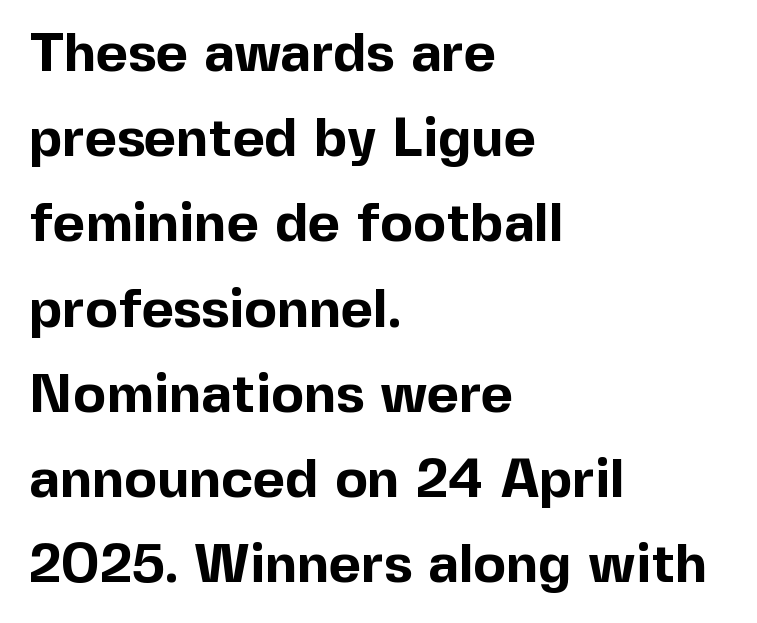
Q: Is the text bold? A: Yes.
Q: Is the text italic (slanted)? A: No, it is upright.
Q: Is the typeface a serif or a sans-serif typeface? A: Sans-serif.
Q: Is the text underlined? A: No.
Q: How is the paragraph aligned? A: Left-aligned.
Q: Is the spacing between letters normal or unusually wide? A: Normal.
Q: Is the spacing between lines tight, normal or loose? A: Normal.
Q: Width (condensed, normal, or wide)? A: Normal.
Q: x-height? A: Medium.
Q: Monospaced? A: No.
